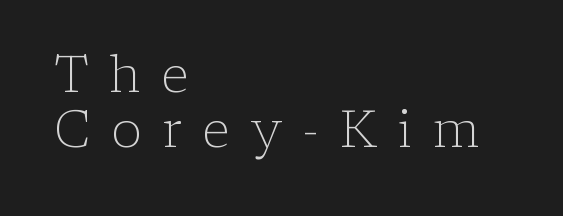
The image shows 51 px light serif type, upright; set left-aligned, tight line spacing (1.08x), unusually wide letter spacing (+0.4 em), not underlined; low stroke contrast and a medium x-height.
